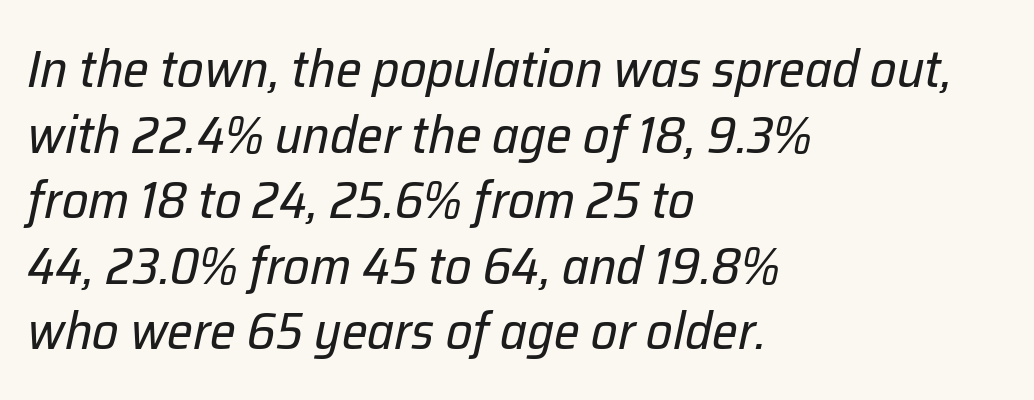
{"italic": "yes", "lean": "right", "slant_degrees": 12, "bold": "no", "weight": "regular", "width": "normal", "stroke_contrast": "low", "x_height": "medium", "monospaced": "no", "underline": "no", "align": "left", "line_spacing": "normal", "line_spacing_ratio": 1.26, "letter_spacing": "normal", "letter_spacing_em": 0.0, "glyph_px": 52}
